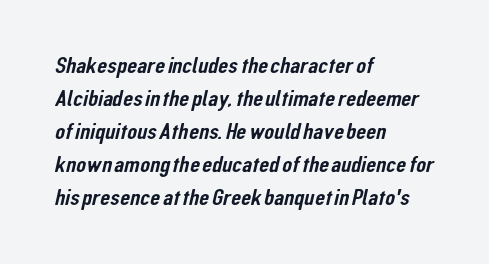
{"underline": "no", "align": "left", "line_spacing": "normal", "line_spacing_ratio": 1.43, "letter_spacing": "normal", "letter_spacing_em": 0.0, "glyph_px": 23}
